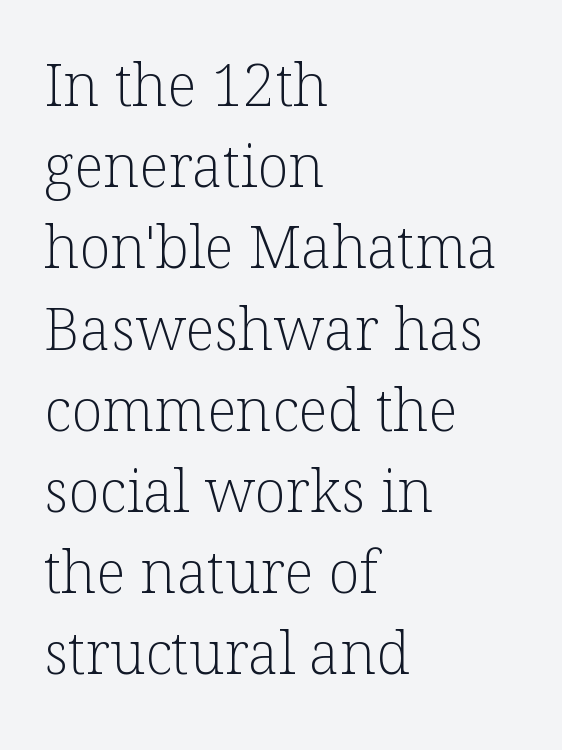
A roman cut, with each character standing at attention. The letters advance in unequal steps, a hallmark of proportional type. The space between consecutive lines is moderate. Lines of text with bare space underneath. All the whitespace from short lines collects on the right.
